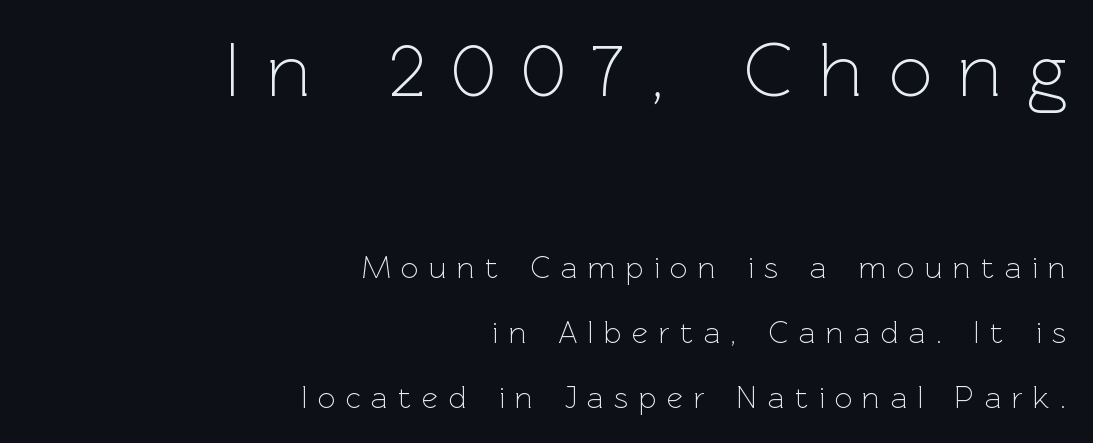
Check the space under the baseline: it is left empty. If you measured baseline to baseline, you'd find a long distance. Note the varied advance widths — an 'i' is clearly narrower than an 'm'. These lines have a slow, spaced-out rhythm from letter to letter. The earlier block is typeset at a bigger size than the later block. No extra ink here — the face is not bold.
